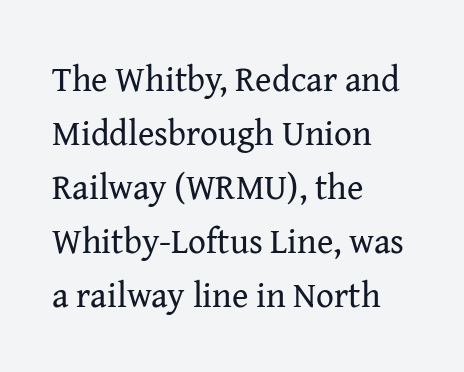
Q: Is the text bold? A: No.
Q: Is the text italic (slanted)? A: No, it is upright.
Q: Is the typeface a serif or a sans-serif typeface? A: Serif.
Q: Is the text underlined? A: No.
Q: How is the paragraph aligned? A: Left-aligned.
Q: Is the spacing between letters normal or unusually wide? A: Normal.
Q: Is the spacing between lines tight, normal or loose? A: Normal.
Q: Width (condensed, normal, or wide)? A: Normal.
Q: Stroke contrast? A: Medium.
Q: x-height? A: Medium.
Q: Monospaced? A: No.
